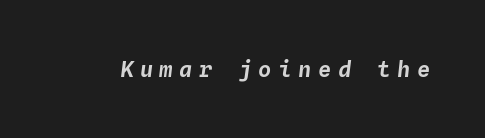
The image shows 22 px text type, italic (leaning right); set unusually wide letter spacing (+0.3 em), not underlined.
